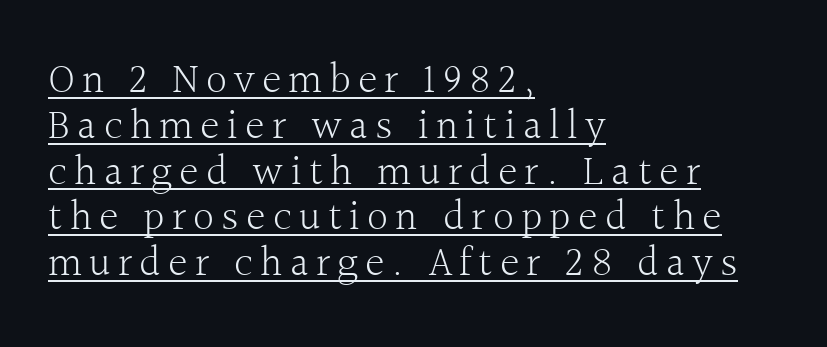
{"serif": "yes", "italic": "no", "bold": "no", "weight": "light", "width": "normal", "x_height": "medium", "monospaced": "no", "underline": "yes", "align": "left", "line_spacing": "tight", "line_spacing_ratio": 1.09, "glyph_px": 42}
